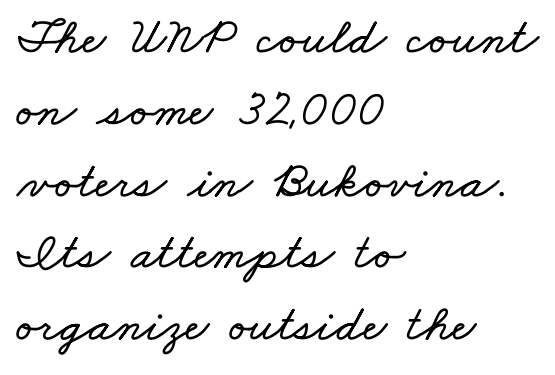
Letter spacing: default. Reading down the block, your eye returns to a fixed left position each line. Evenly set lines give the paragraph a standard silhouette. Unmarked baselines from the first word to the last. Varying glyph widths throughout — classic text-font behaviour.
